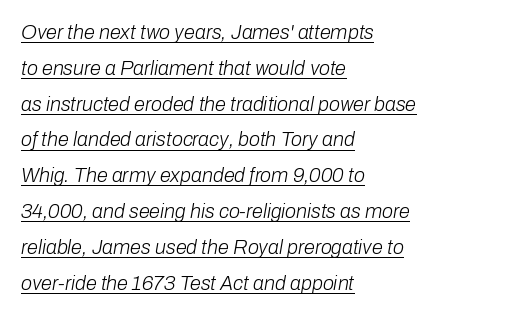
How are the letters spaced? Ordinarily, with no added tracking. The typesetter chose a ragged-right arrangement here. The face used here has a pronounced slope to its letters. Glance below the letters and you will spot a drawn line.
